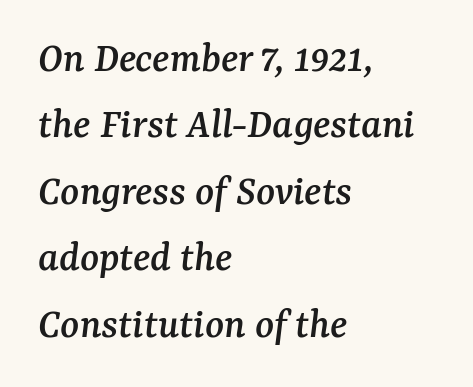
{"serif": "yes", "italic": "yes", "lean": "right", "slant_degrees": 7, "width": "normal", "stroke_contrast": "medium", "x_height": "medium", "monospaced": "no", "underline": "no", "align": "left", "line_spacing": "normal", "line_spacing_ratio": 1.51, "letter_spacing": "normal", "letter_spacing_em": 0.0, "glyph_px": 44}
